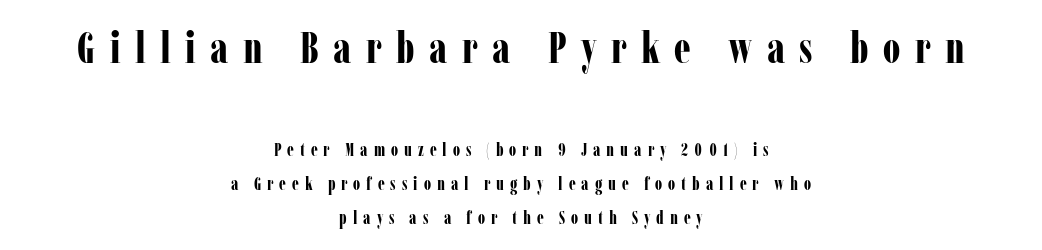
The letters are bold, with thick, heavy strokes. The gaps between neighbouring characters are conspicuously large. Does the copy run flush right? No — it is centered line by line. Check under the words: just untouched page. If you squint, the top block still reads clearly — it's the larger of the two. The lettering holds an erect, upright posture throughout.
